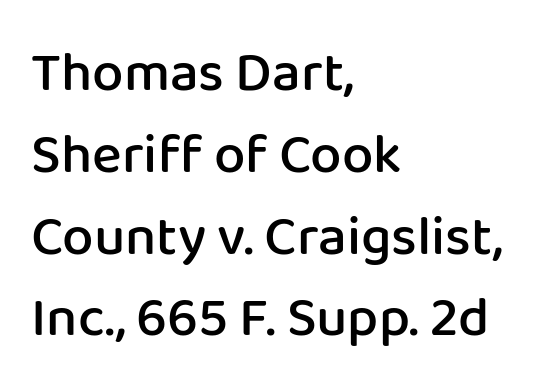
{"serif": "no", "italic": "no", "bold": "semi", "weight": "semibold", "width": "normal", "stroke_contrast": "low", "x_height": "medium", "monospaced": "no", "underline": "no", "align": "left", "line_spacing": "normal", "line_spacing_ratio": 1.46, "letter_spacing": "normal", "letter_spacing_em": 0.0, "glyph_px": 56}
